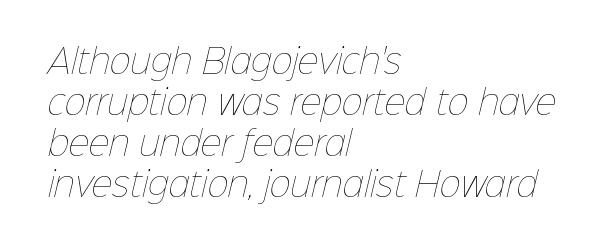
Character widths vary here, with narrow letters taking less room than wide ones. No heavy texture on the line: the type isn't bold. Interline gaps are of average width in this sample. Lines of text with bare space underneath.
